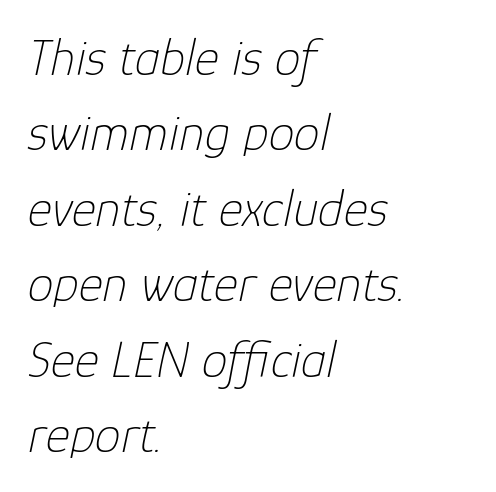
{"italic": "yes", "lean": "right", "slant_degrees": 12, "bold": "no", "weight": "thin", "width": "normal", "stroke_contrast": "low", "x_height": "medium", "monospaced": "no", "underline": "no", "align": "left", "line_spacing": "normal", "line_spacing_ratio": 1.45, "letter_spacing": "normal", "letter_spacing_em": 0.0, "glyph_px": 52}
